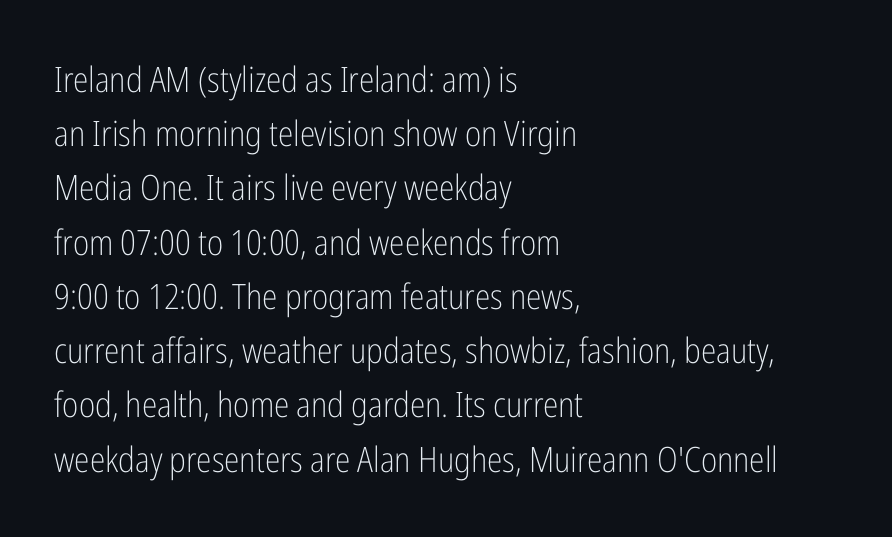
Q: Is the text bold? A: No.
Q: Is the text italic (slanted)? A: No, it is upright.
Q: Is the typeface a serif or a sans-serif typeface? A: Sans-serif.
Q: Is the text underlined? A: No.
Q: How is the paragraph aligned? A: Left-aligned.
Q: Is the spacing between letters normal or unusually wide? A: Normal.
Q: Is the spacing between lines tight, normal or loose? A: Normal.
Q: Width (condensed, normal, or wide)? A: Condensed.
Q: Stroke contrast? A: Low.
Q: x-height? A: Medium.
Q: Monospaced? A: No.
